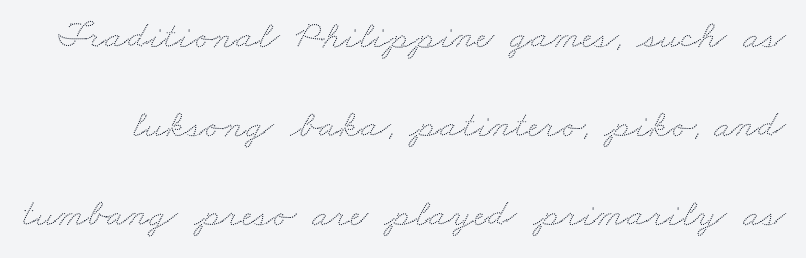
The image shows 40 px wide type; set loose line spacing (2.22x), normal letter spacing, not underlined; low stroke contrast and a small x-height.
